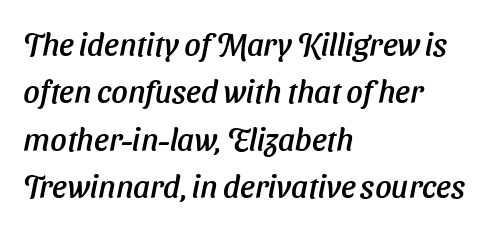
{"width": "normal", "stroke_contrast": "low", "x_height": "medium", "monospaced": "no", "underline": "no", "align": "left", "line_spacing": "normal", "line_spacing_ratio": 1.48, "letter_spacing": "normal", "letter_spacing_em": 0.0, "glyph_px": 32}
